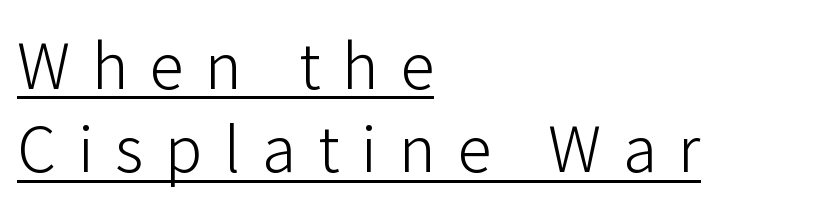
Q: Is the text bold? A: No.
Q: Is the text italic (slanted)? A: No, it is upright.
Q: Is the typeface a serif or a sans-serif typeface? A: Sans-serif.
Q: Is the text underlined? A: Yes.
Q: How is the paragraph aligned? A: Left-aligned.
Q: Is the spacing between letters normal or unusually wide? A: Unusually wide.
Q: Is the spacing between lines tight, normal or loose? A: Normal.
Q: Width (condensed, normal, or wide)? A: Normal.
Q: Stroke contrast? A: Low.
Q: x-height? A: Medium.
Q: Monospaced? A: No.
